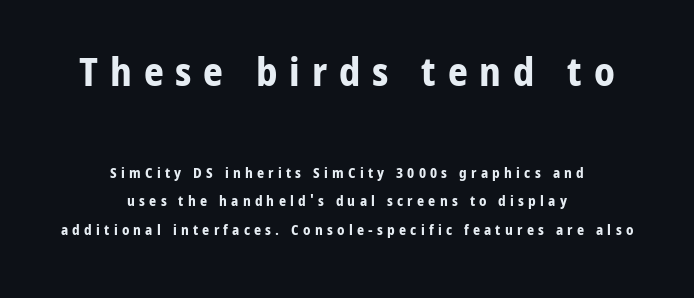
This is the regular roman posture of the typeface. Grotesque or geometric, the face here clearly has no serifs. Which chunk is bigger? The first one — the top block dwarfs the bottom. This sample trades compactness for vertical openness between lines. The baseline area is clear.
